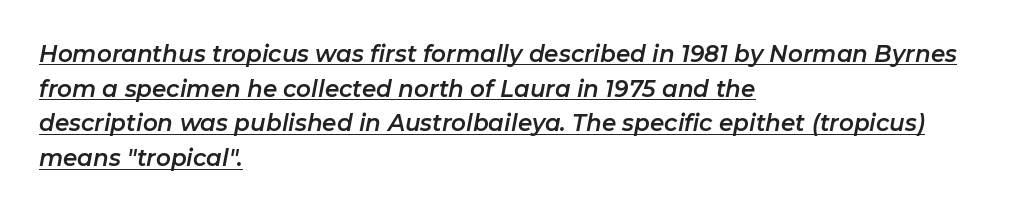
Q: Is the text italic (slanted)? A: Yes, it leans right by about 11 degrees.
Q: Is the text underlined? A: Yes.
Q: How is the paragraph aligned? A: Left-aligned.
Q: Is the spacing between letters normal or unusually wide? A: Normal.
Q: Is the spacing between lines tight, normal or loose? A: Normal.
